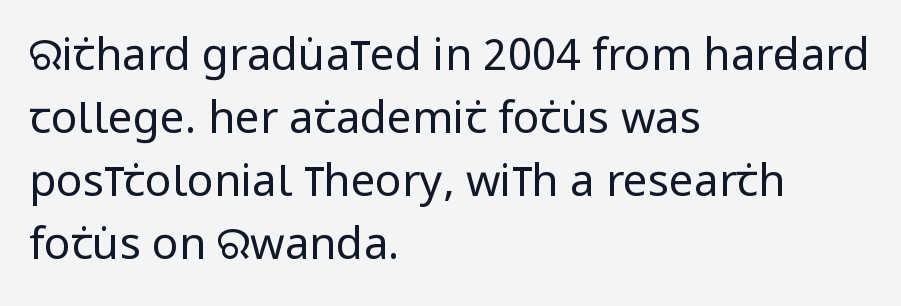
Q: Is the text bold? A: No.
Q: Is the text italic (slanted)? A: No, it is upright.
Q: Is the typeface a serif or a sans-serif typeface? A: Sans-serif.
Q: Is the text underlined? A: No.
Q: How is the paragraph aligned? A: Left-aligned.
Q: Is the spacing between letters normal or unusually wide? A: Normal.
Q: Is the spacing between lines tight, normal or loose? A: Normal.
Q: Width (condensed, normal, or wide)? A: Condensed.
Q: Stroke contrast? A: Low.
Q: x-height? A: Large.
Q: Monospaced? A: No.
